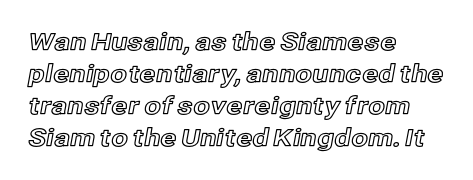
Just letters on the line, the space beneath them empty. Honestly, the row spacing looks completely unremarkable. Teacher's note: observe the even left margin — that is flush-left alignment. Glyph-to-glyph distance matches everyday printed text.
